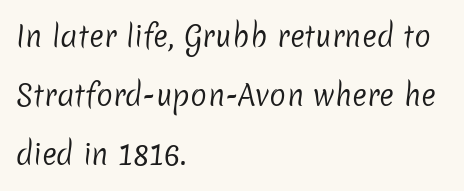
Q: Is the text bold? A: No.
Q: Is the typeface a serif or a sans-serif typeface? A: Sans-serif.
Q: Is the text underlined? A: No.
Q: How is the paragraph aligned? A: Left-aligned.
Q: Is the spacing between letters normal or unusually wide? A: Normal.
Q: Is the spacing between lines tight, normal or loose? A: Loose.
Q: Width (condensed, normal, or wide)? A: Normal.
Q: Stroke contrast? A: Low.
Q: x-height? A: Medium.
Q: Monospaced? A: No.
